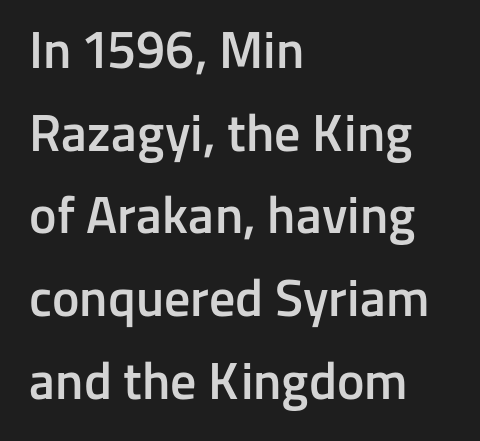
{"serif": "no", "italic": "no", "bold": "semi", "weight": "semibold", "width": "normal", "stroke_contrast": "low", "x_height": "medium", "monospaced": "no", "underline": "no", "align": "left", "line_spacing": "normal", "line_spacing_ratio": 1.59, "letter_spacing": "normal", "letter_spacing_em": 0.0, "glyph_px": 52}
